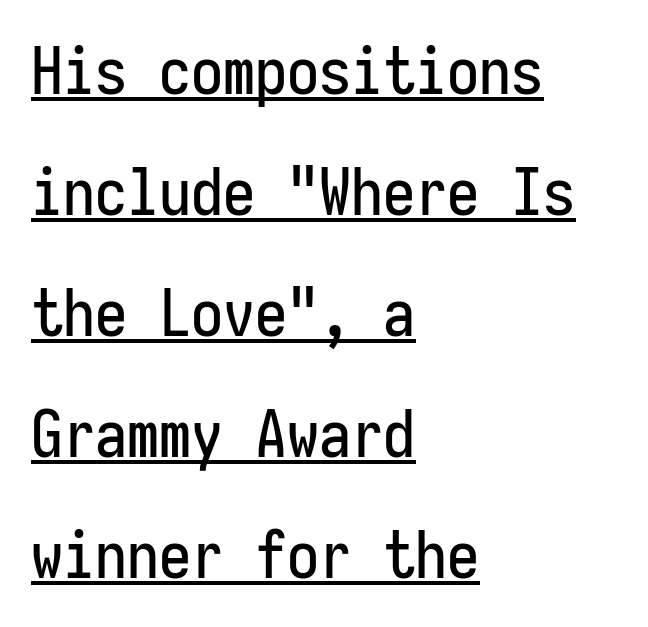
The image shows 64 px condensed sans-serif type, upright, monospaced; set left-aligned, line spacing 1.89x, normal letter spacing, underlined; low stroke contrast and a medium x-height.
